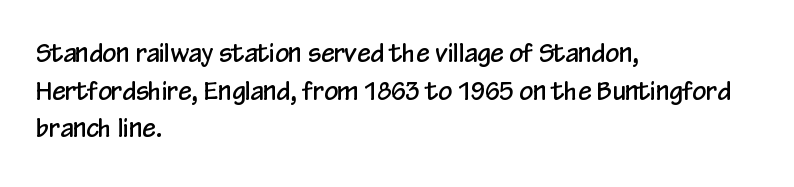
The image shows 24 px text type, upright; set left-aligned, normal line spacing (1.57x), normal letter spacing, not underlined.
